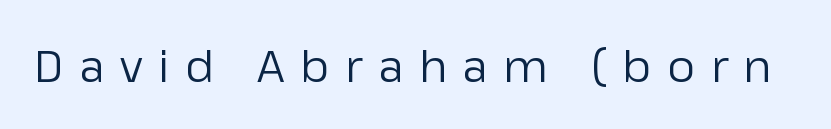
The image shows 44 px regular-weight sans-serif type, upright; set unusually wide letter spacing (+0.36 em), not underlined; low stroke contrast and a medium x-height.
